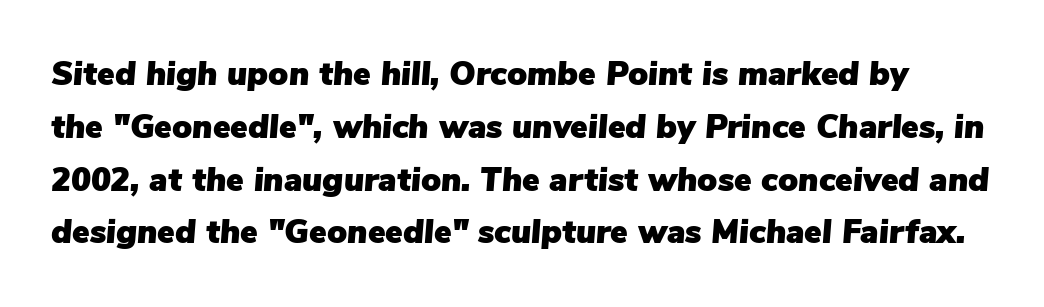
The image shows 33 px text type, italic (leaning right); set normal line spacing (1.6x), normal letter spacing, not underlined; low stroke contrast and a medium x-height.
